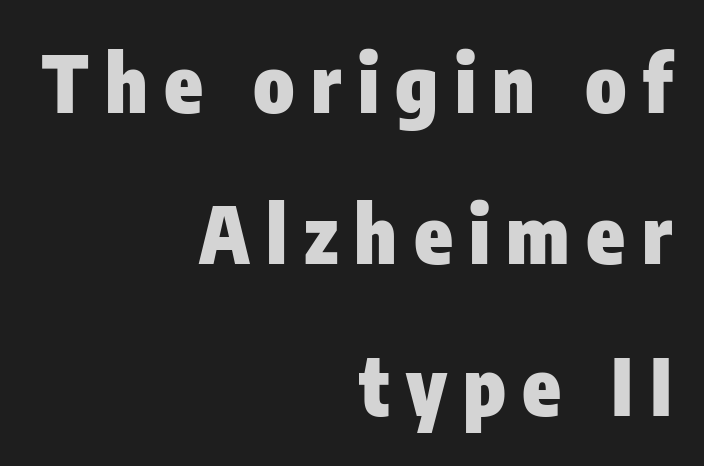
The image shows 78 px heavy, condensed sans-serif type, upright; set right-aligned, loose line spacing (1.94x), unusually wide letter spacing (+0.21 em), not underlined; low stroke contrast and a medium x-height.
